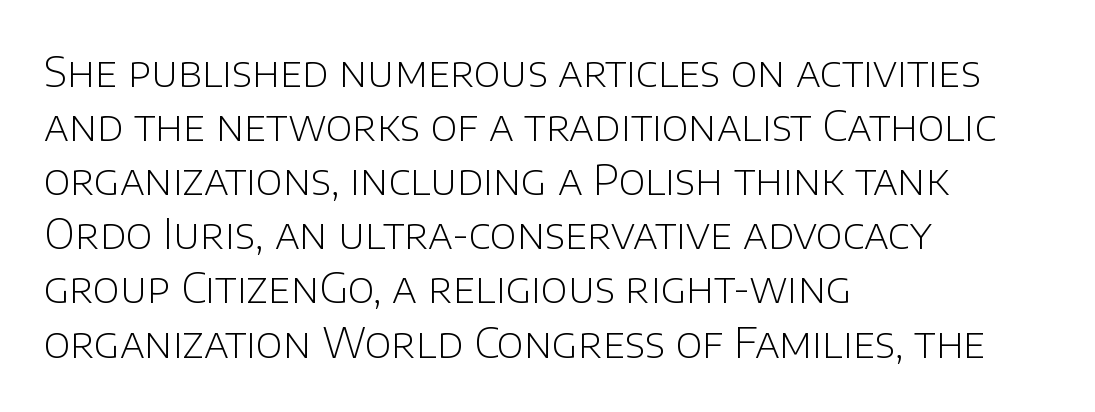
Q: Is the text bold? A: No.
Q: Is the text italic (slanted)? A: No, it is upright.
Q: Is the typeface a serif or a sans-serif typeface? A: Sans-serif.
Q: Is the text underlined? A: No.
Q: How is the paragraph aligned? A: Left-aligned.
Q: Is the spacing between letters normal or unusually wide? A: Normal.
Q: Is the spacing between lines tight, normal or loose? A: Normal.
Q: Width (condensed, normal, or wide)? A: Normal.
Q: Stroke contrast? A: Low.
Q: x-height? A: Large.
Q: Monospaced? A: No.
